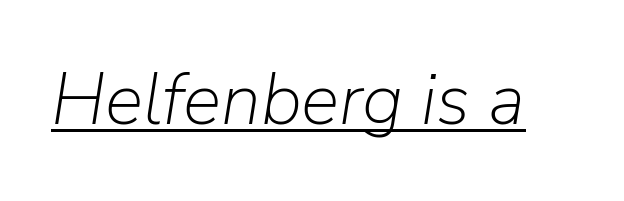
Q: Is the text bold? A: No.
Q: Is the text italic (slanted)? A: Yes, it leans right by about 9 degrees.
Q: Is the text underlined? A: Yes.
Q: Is the spacing between letters normal or unusually wide? A: Normal.
Q: Width (condensed, normal, or wide)? A: Normal.
Q: Stroke contrast? A: Low.
Q: x-height? A: Medium.
Q: Monospaced? A: No.
